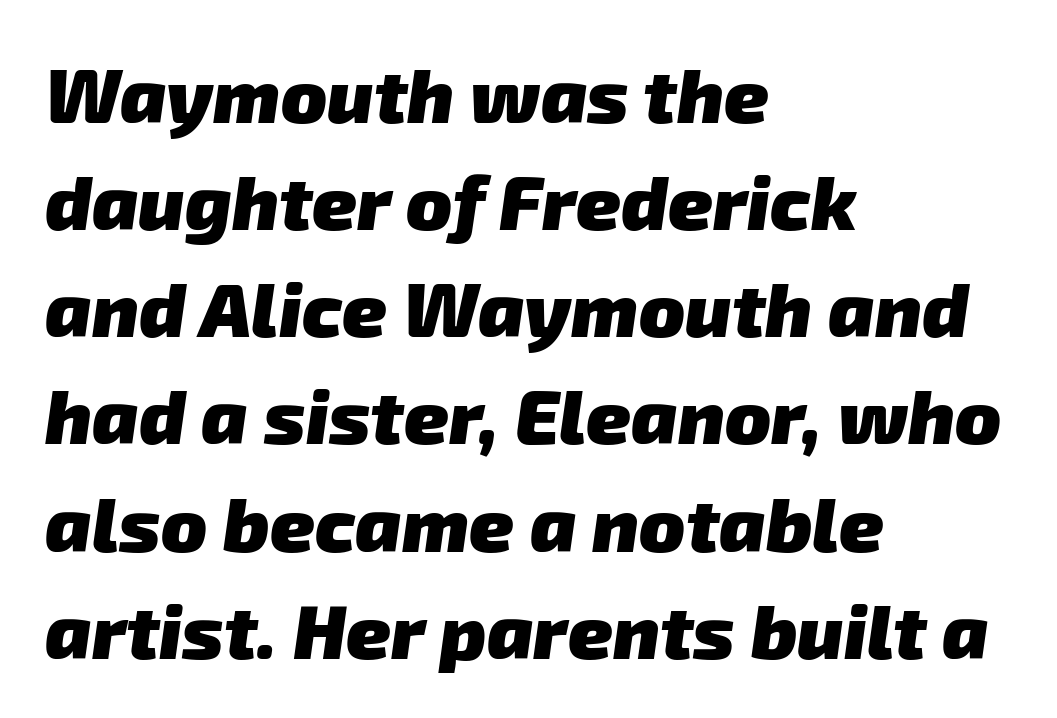
Does the type have serifs? No, each stem ends abruptly. The face used here is rendered with its standard letterfit. Is this a fixed-width face? No — the glyphs have proportional, varying widths. Underlining? Definitely not there. Students, this is bold: see how much ink each stroke carries.
